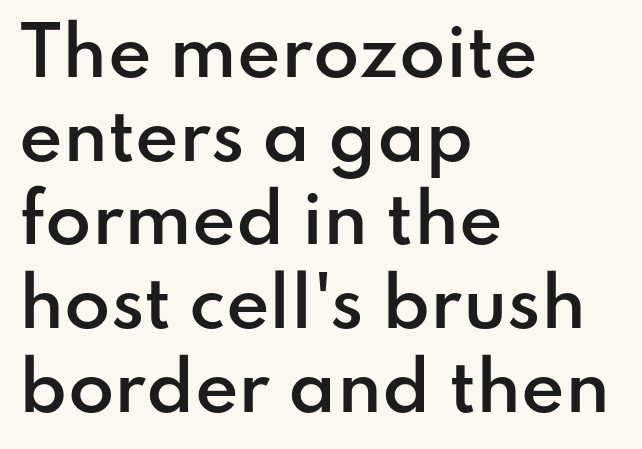
{"serif": "no", "italic": "no", "bold": "semi", "weight": "semibold", "width": "normal", "stroke_contrast": "low", "x_height": "small", "monospaced": "no", "underline": "no", "align": "left", "line_spacing": "normal", "line_spacing_ratio": 1.25, "letter_spacing": "normal", "letter_spacing_em": 0.0, "glyph_px": 67}
